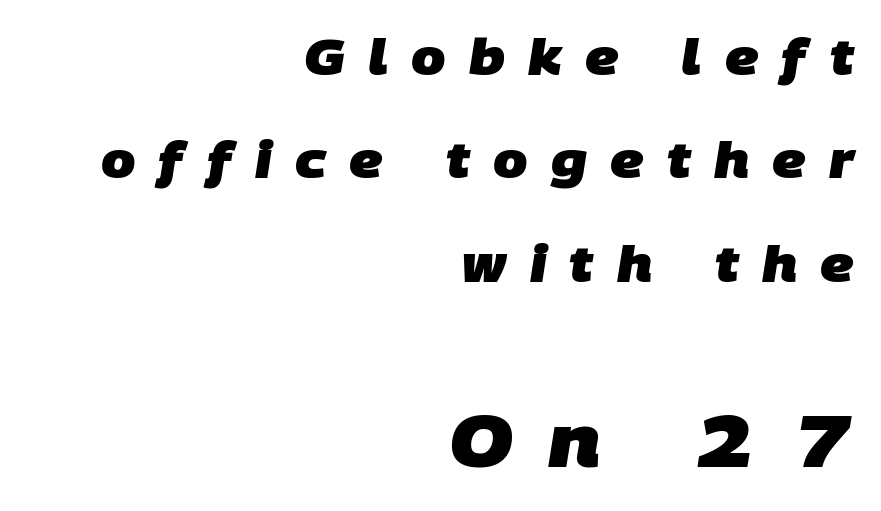
{"serif": "no", "bold": "yes", "weight": "heavy", "width": "normal", "stroke_contrast": "low", "x_height": "large", "monospaced": "no", "underline": "no", "align": "right", "line_spacing": "loose", "line_spacing_ratio": 2.11, "letter_spacing": "wide", "letter_spacing_em": 0.47, "larger_block": "second", "size_ratio": 1.49, "glyph_px": 73}
